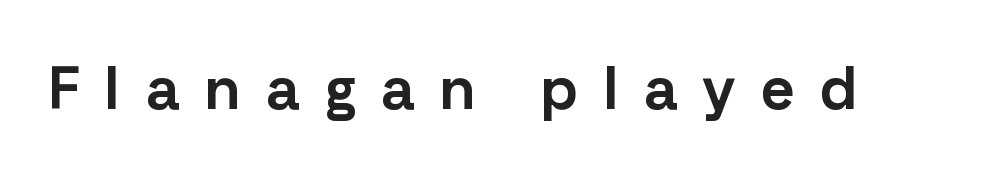
A full-strength bold gives these letters their thick strokes. If you drew a line through each stem, it would be perfectly vertical. Underline: absent. Each letter keeps its own natural width here, so spacing adapts to shape.
